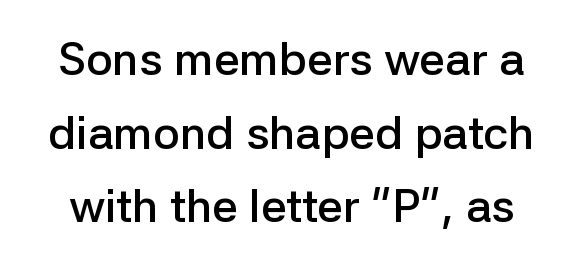
The image shows 46 px semibold sans-serif type, upright; set normal line spacing (1.6x), normal letter spacing, not underlined; low stroke contrast and a medium x-height.
